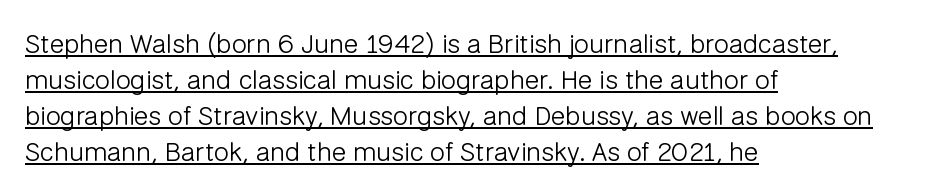
The image shows 27 px text type, upright; set left-aligned, normal line spacing (1.33x), normal letter spacing, underlined.
